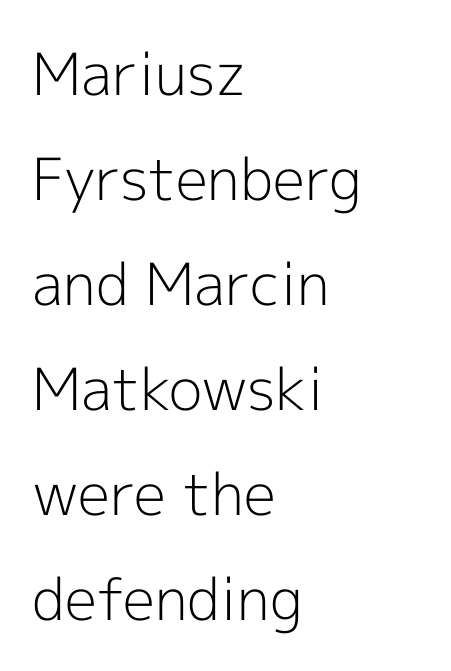
The image shows 58 px light sans-serif type, upright; set left-aligned, line spacing 1.81x, normal letter spacing, not underlined; a medium x-height.
